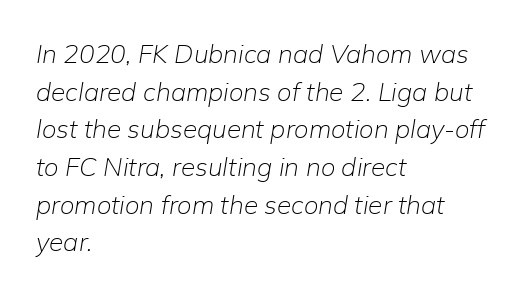
Q: Is the text bold? A: No.
Q: Is the text italic (slanted)? A: Yes, it leans right by about 9 degrees.
Q: Is the text underlined? A: No.
Q: How is the paragraph aligned? A: Left-aligned.
Q: Is the spacing between letters normal or unusually wide? A: Normal.
Q: Is the spacing between lines tight, normal or loose? A: Normal.
